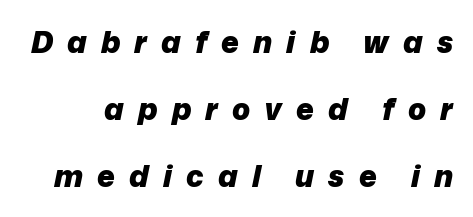
{"italic": "yes", "lean": "right", "slant_degrees": 12, "bold": "yes", "weight": "heavy", "width": "normal", "stroke_contrast": "low", "x_height": "medium", "monospaced": "no", "underline": "no", "line_spacing": "loose", "line_spacing_ratio": 2.23, "letter_spacing": "wide", "letter_spacing_em": 0.47, "glyph_px": 30}
